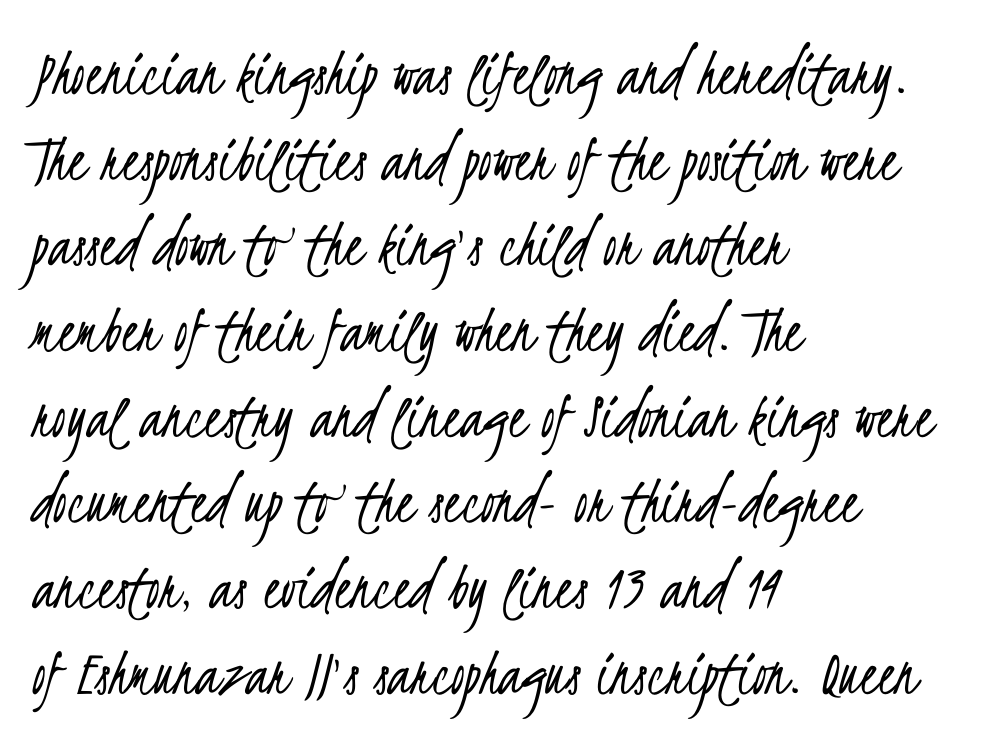
On a weight scale, this lands at 450 or below. Each word holds together tightly as a unit, with standard inter-letter gaps. The rows are spaced the way most documents space them. Horizontally, the lines are justified to the leading edge only.
